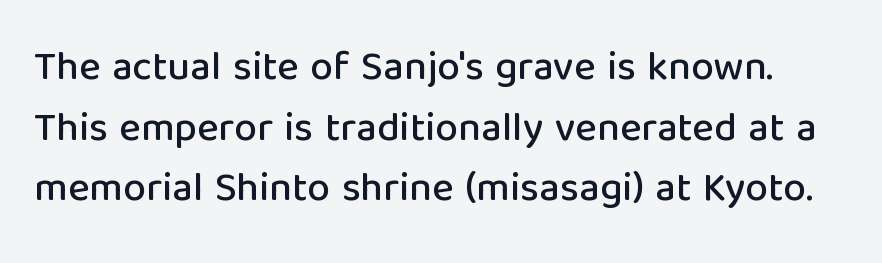
The image shows 41 px sans-serif type, upright; set normal line spacing (1.48x), normal letter spacing, not underlined; low stroke contrast and a medium x-height.
